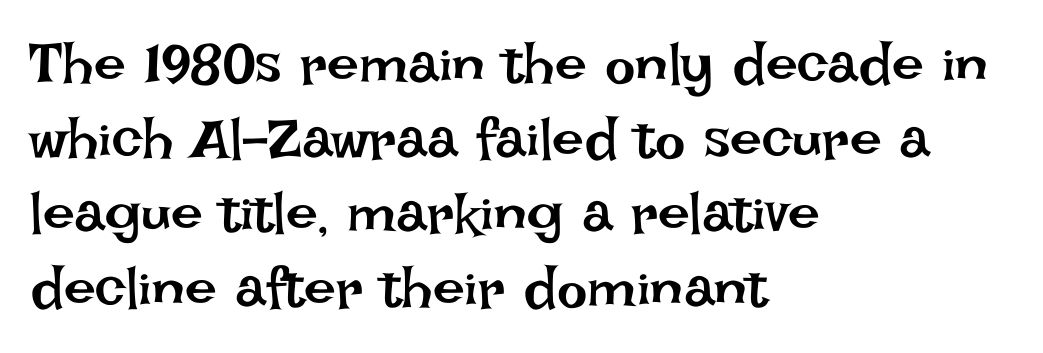
The image shows 57 px regular-weight type, upright; set left-aligned, normal line spacing (1.31x), normal letter spacing, not underlined; low stroke contrast and a large x-height.
